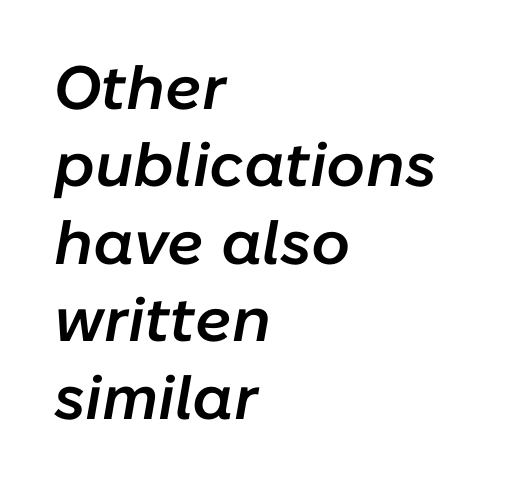
The image shows 61 px semibold type, italic (leaning right); set left-aligned, normal line spacing (1.27x), normal letter spacing, not underlined; low stroke contrast and a medium x-height.
